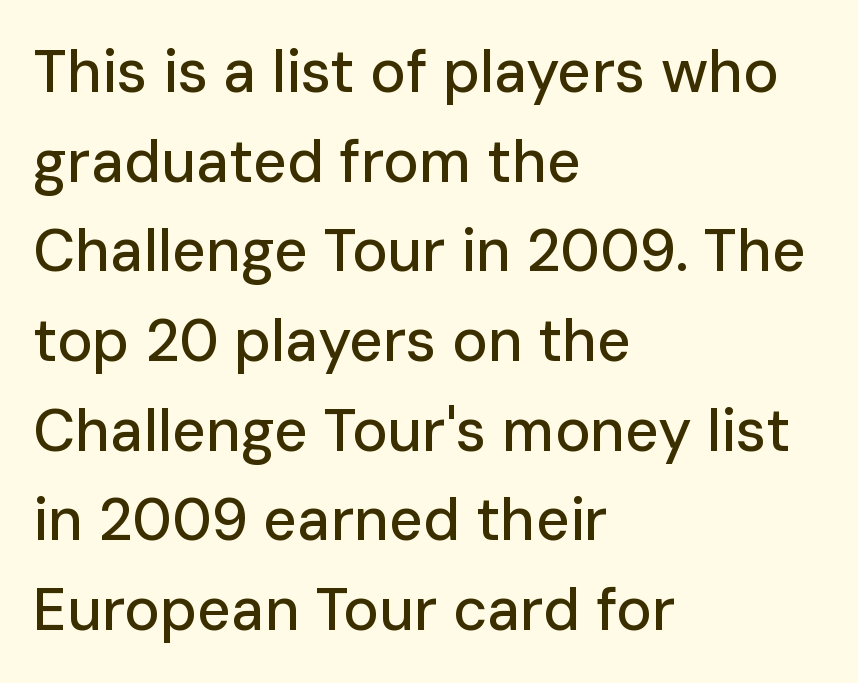
Q: Is the text italic (slanted)? A: No, it is upright.
Q: Is the typeface a serif or a sans-serif typeface? A: Sans-serif.
Q: Is the text underlined? A: No.
Q: How is the paragraph aligned? A: Left-aligned.
Q: Is the spacing between letters normal or unusually wide? A: Normal.
Q: Is the spacing between lines tight, normal or loose? A: Normal.
Q: Width (condensed, normal, or wide)? A: Normal.
Q: Stroke contrast? A: Low.
Q: x-height? A: Medium.
Q: Monospaced? A: No.
